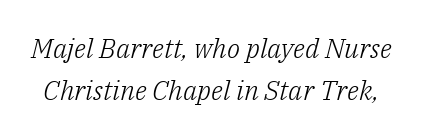
The typeface has the unassuming heft of standard copy or less. How are the letters spaced? Ordinarily, with no added tracking. Only glyphs here, with clear space below each row. The text carries the slant typical of an italic or oblique font.
